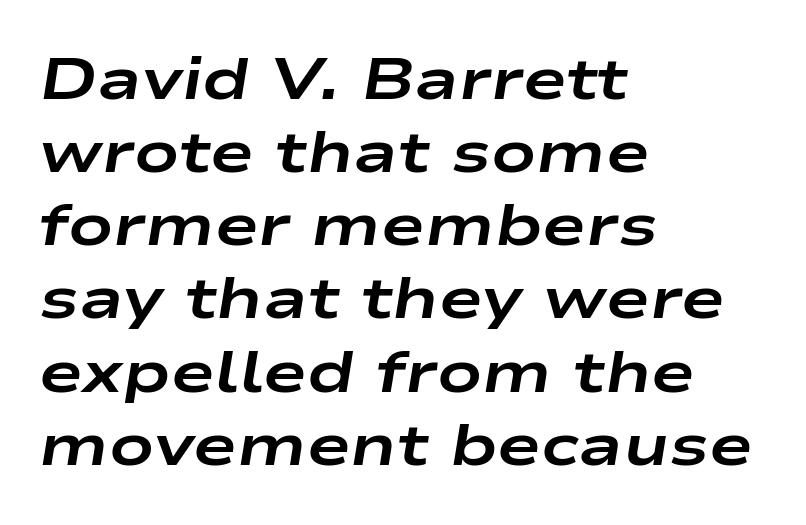
Q: Is the text bold? A: Yes.
Q: Is the text italic (slanted)? A: Yes, it leans right by about 9 degrees.
Q: Is the text underlined? A: No.
Q: How is the paragraph aligned? A: Left-aligned.
Q: Is the spacing between letters normal or unusually wide? A: Normal.
Q: Width (condensed, normal, or wide)? A: Wide.
Q: Stroke contrast? A: Low.
Q: x-height? A: Medium.
Q: Monospaced? A: No.
